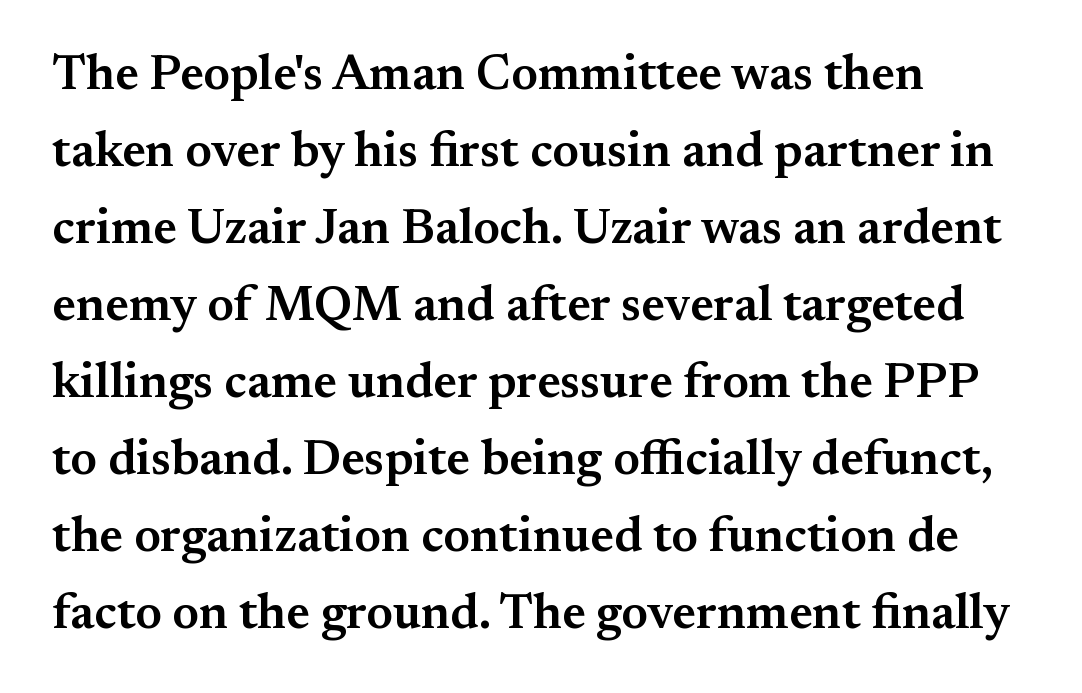
The image shows 49 px semibold serif type, upright; set left-aligned, normal line spacing (1.57x), normal letter spacing, not underlined; medium stroke contrast and a small x-height.
